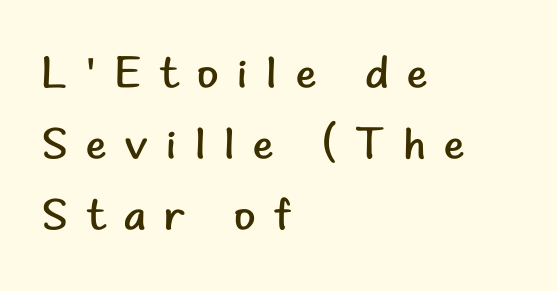
Q: Is the text bold? A: No.
Q: Is the text italic (slanted)? A: No, it is upright.
Q: Is the typeface a serif or a sans-serif typeface? A: Sans-serif.
Q: Is the text underlined? A: No.
Q: How is the paragraph aligned? A: Left-aligned.
Q: Is the spacing between letters normal or unusually wide? A: Unusually wide.
Q: Is the spacing between lines tight, normal or loose? A: Normal.
Q: Width (condensed, normal, or wide)? A: Normal.
Q: Stroke contrast? A: Low.
Q: x-height? A: Small.
Q: Monospaced? A: No.
